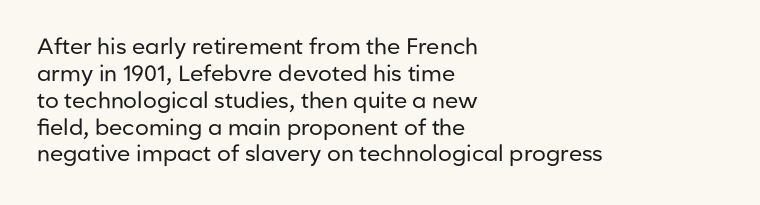
Honestly, the letter spacing is just normal — you wouldn't notice it. A student would call this left alignment; a typographer would say flush left, rag right. The font sits on the lighter half of the weight spectrum, regular included. Just letters on the line, the space beneath them empty.
